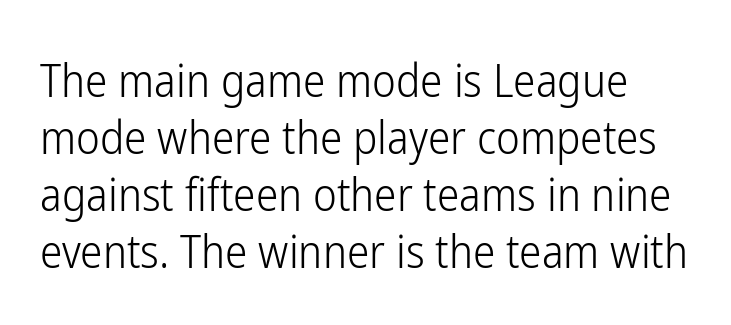
{"serif": "no", "italic": "no", "bold": "no", "weight": "light", "width": "condensed", "stroke_contrast": "low", "x_height": "medium", "monospaced": "no", "underline": "no", "line_spacing": "normal", "line_spacing_ratio": 1.27, "letter_spacing": "normal", "letter_spacing_em": 0.0, "glyph_px": 45}
